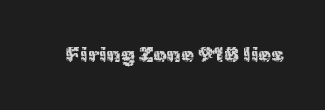
{"italic": "no", "bold": "no", "underline": "no", "letter_spacing": "normal", "letter_spacing_em": 0.0, "glyph_px": 21}
